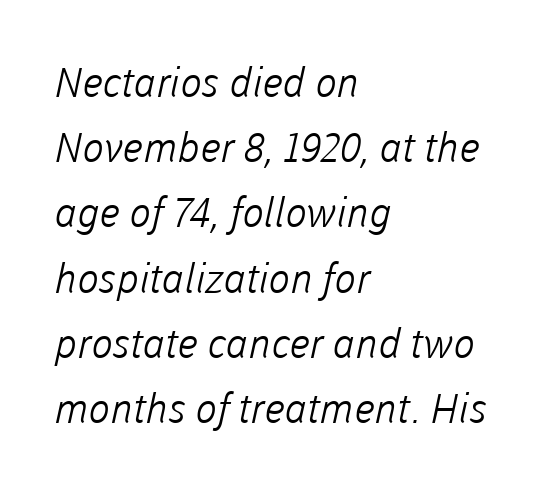
The image shows 41 px light sans-serif type; set left-aligned, normal line spacing (1.59x), normal letter spacing, not underlined; low stroke contrast and a medium x-height.
